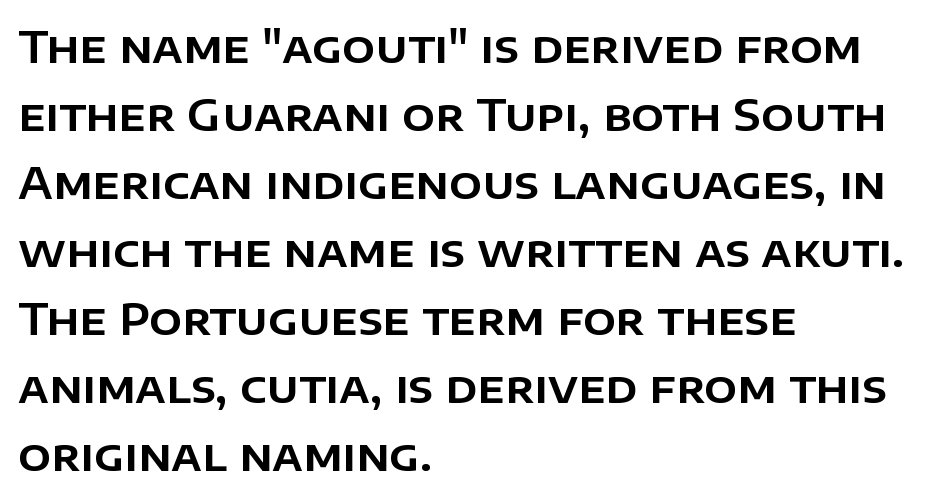
Q: Is the text italic (slanted)? A: No, it is upright.
Q: Is the typeface a serif or a sans-serif typeface? A: Sans-serif.
Q: Is the text underlined? A: No.
Q: How is the paragraph aligned? A: Left-aligned.
Q: Is the spacing between letters normal or unusually wide? A: Normal.
Q: Is the spacing between lines tight, normal or loose? A: Normal.
Q: Width (condensed, normal, or wide)? A: Normal.
Q: Stroke contrast? A: Low.
Q: x-height? A: Large.
Q: Monospaced? A: No.
